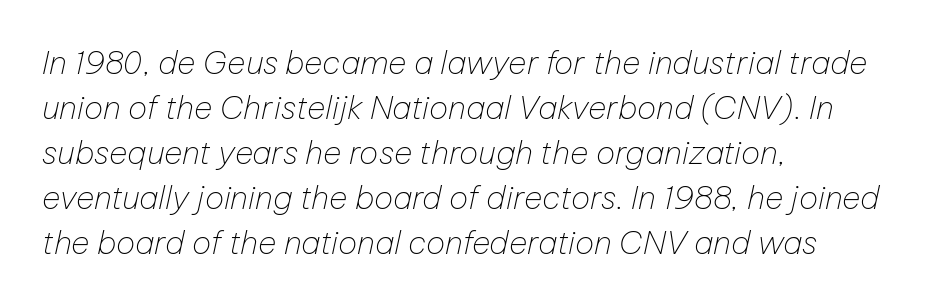
{"italic": "yes", "lean": "right", "slant_degrees": 12, "bold": "no", "weight": "thin", "width": "normal", "stroke_contrast": "low", "x_height": "medium", "monospaced": "no", "underline": "no", "align": "left", "line_spacing": "normal", "line_spacing_ratio": 1.41, "letter_spacing": "normal", "letter_spacing_em": 0.0, "glyph_px": 32}
